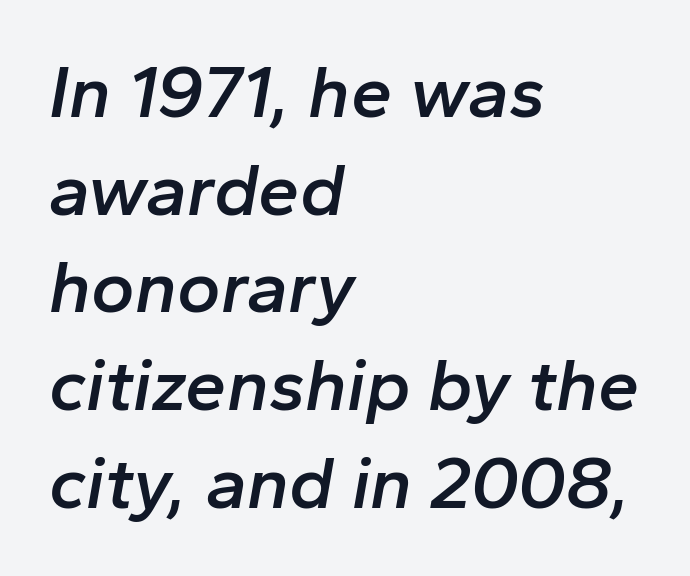
{"italic": "yes", "lean": "right", "slant_degrees": 10, "bold": "semi", "weight": "semibold", "width": "normal", "stroke_contrast": "low", "x_height": "medium", "monospaced": "no", "underline": "no", "align": "left", "line_spacing": "normal", "line_spacing_ratio": 1.32, "letter_spacing": "normal", "letter_spacing_em": 0.0, "glyph_px": 74}
